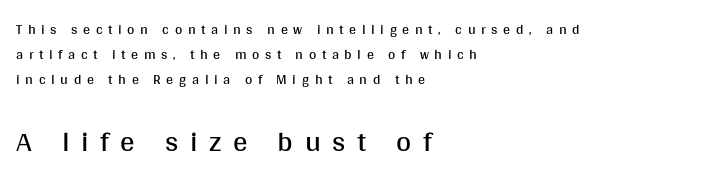
Between one letter and the next there's a generous, obvious gap. A typesetter would call this proportional, since set widths differ per character. It's the straight-up-and-down kind of type. Descenders are the only things crossing below the line. Stroke thickness stays within the range of a standard reading face or lighter.
